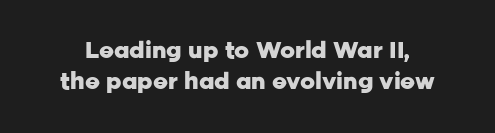
{"italic": "no", "bold": "yes", "underline": "no", "line_spacing": "normal", "line_spacing_ratio": 1.34, "letter_spacing": "normal", "letter_spacing_em": 0.0, "glyph_px": 23}
